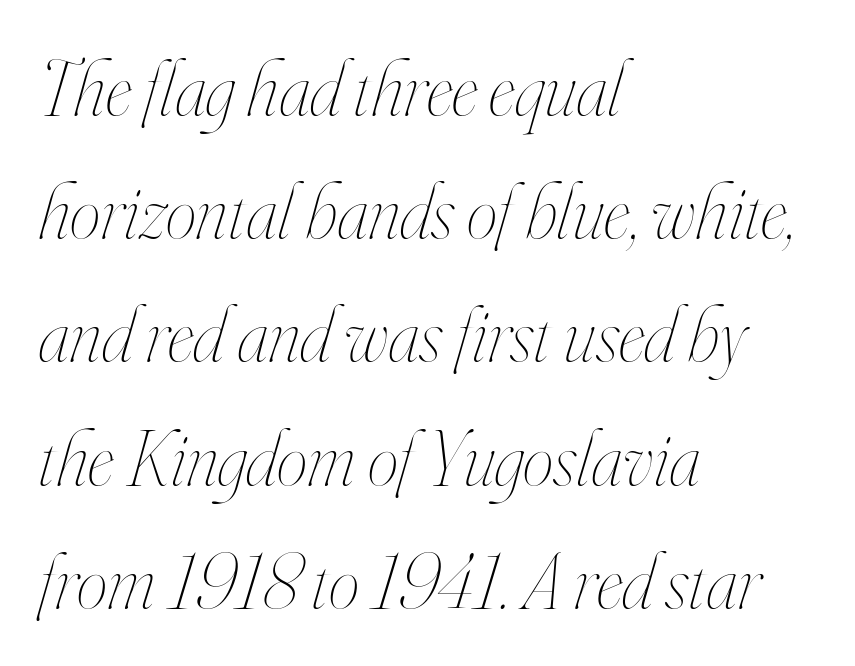
{"italic": "yes", "lean": "right", "slant_degrees": 16, "bold": "no", "weight": "thin", "width": "condensed", "stroke_contrast": "high", "x_height": "small", "monospaced": "no", "underline": "no", "align": "left", "line_spacing": "normal", "line_spacing_ratio": 1.58, "letter_spacing": "normal", "letter_spacing_em": 0.0, "glyph_px": 78}
